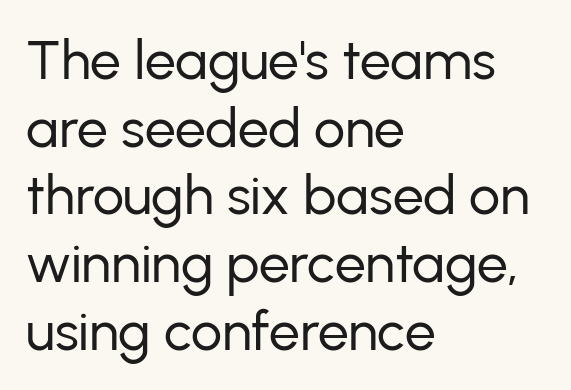
The image shows 55 px regular-weight sans-serif type, upright; set left-aligned, line spacing 1.23x, normal letter spacing, not underlined; low stroke contrast and a medium x-height.
